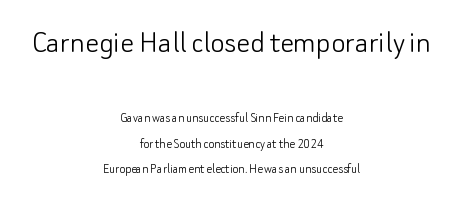
Q: Is the text bold? A: No.
Q: Is the text italic (slanted)? A: No, it is upright.
Q: Is the typeface a serif or a sans-serif typeface? A: Sans-serif.
Q: Is the text underlined? A: No.
Q: How is the paragraph aligned? A: Centered.
Q: Is the spacing between letters normal or unusually wide? A: Normal.
Q: Which block of text is set in a larger size, the first (top) or the second (bottom)? A: The first (top) one.
Q: Width (condensed, normal, or wide)? A: Normal.
Q: Stroke contrast? A: Low.
Q: x-height? A: Small.
Q: Monospaced? A: No.
